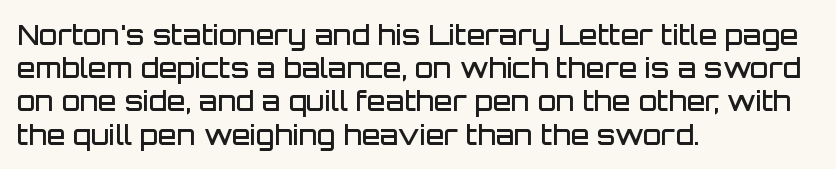
The image shows 27 px text type, upright; set left-aligned, line spacing 1.23x, normal letter spacing, not underlined.
